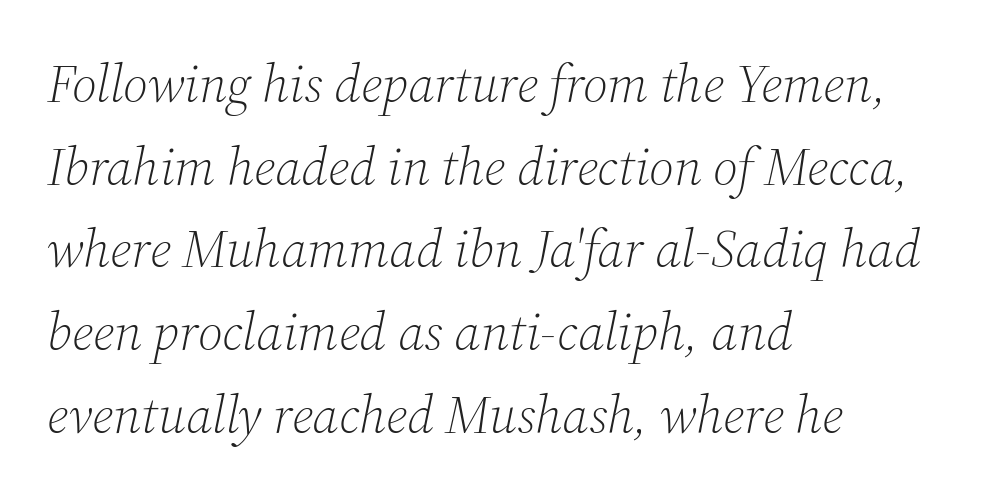
Serifs: yes, visible at the terminals of the letterforms. Designer's note — italics engaged. Notice how the passage keeps a crisp vertical edge on the left only. Descenders hang freely into open space. Between one letter and the next there's only the usual sliver of space.
